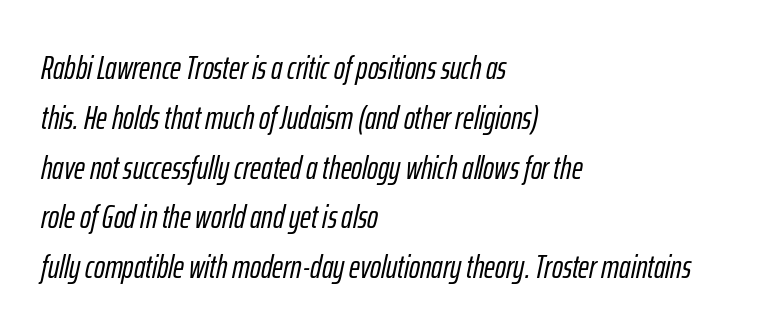
{"italic": "yes", "lean": "right", "slant_degrees": 12, "width": "condensed", "stroke_contrast": "low", "x_height": "medium", "monospaced": "no", "underline": "no", "align": "left", "line_spacing": "normal", "line_spacing_ratio": 1.51, "letter_spacing": "normal", "letter_spacing_em": 0.0, "glyph_px": 33}
